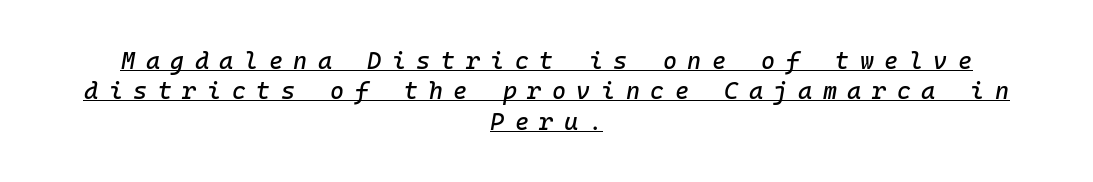
The image shows 24 px text type, italic (leaning right); set centered, normal line spacing (1.27x), unusually wide letter spacing (+0.44 em), underlined.
